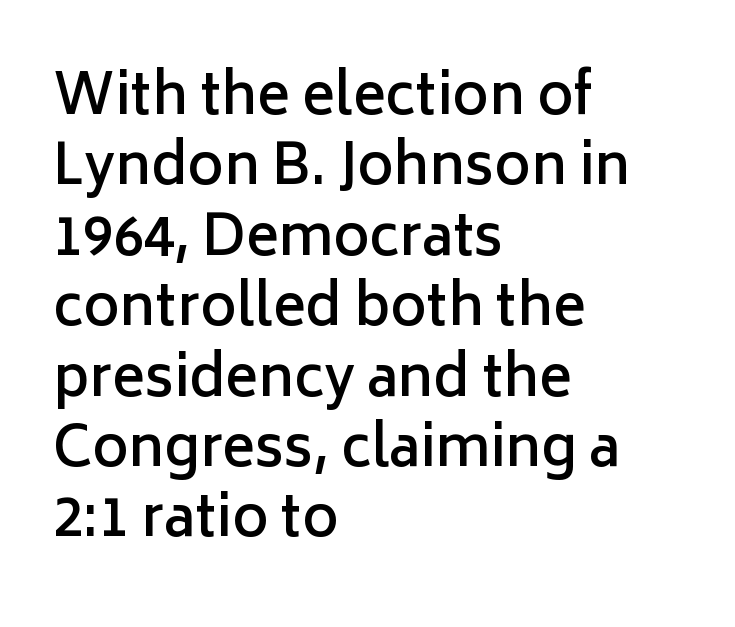
How heavy is the stroke? Medium-heavy — a semibold, shy of bold. Does the leading feel generous? No, just average. A typesetter would mark this as roman, not italic. The letters sit at their default tracking, neither squeezed nor spread. The letters advance in unequal steps, a hallmark of proportional type.
